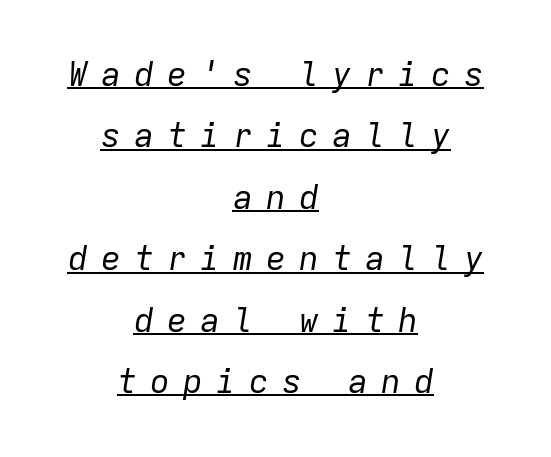
{"italic": "yes", "lean": "right", "slant_degrees": 9, "bold": "no", "weight": "regular", "width": "normal", "stroke_contrast": "low", "x_height": "medium", "monospaced": "yes", "underline": "yes", "align": "center", "line_spacing_ratio": 1.86, "letter_spacing": "wide", "letter_spacing_em": 0.4, "glyph_px": 33}
